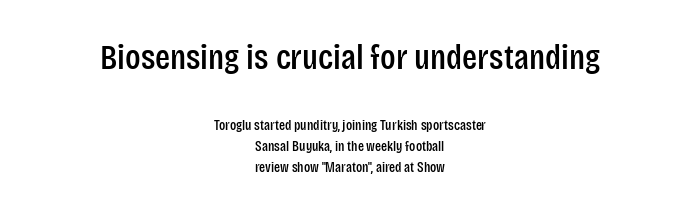
Q: Is the text italic (slanted)? A: No, it is upright.
Q: Is the typeface a serif or a sans-serif typeface? A: Sans-serif.
Q: Is the text underlined? A: No.
Q: How is the paragraph aligned? A: Centered.
Q: Is the spacing between letters normal or unusually wide? A: Normal.
Q: Is the spacing between lines tight, normal or loose? A: Normal.
Q: Which block of text is set in a larger size, the first (top) or the second (bottom)? A: The first (top) one.
Q: Width (condensed, normal, or wide)? A: Condensed.
Q: Stroke contrast? A: Low.
Q: x-height? A: Large.
Q: Monospaced? A: No.
